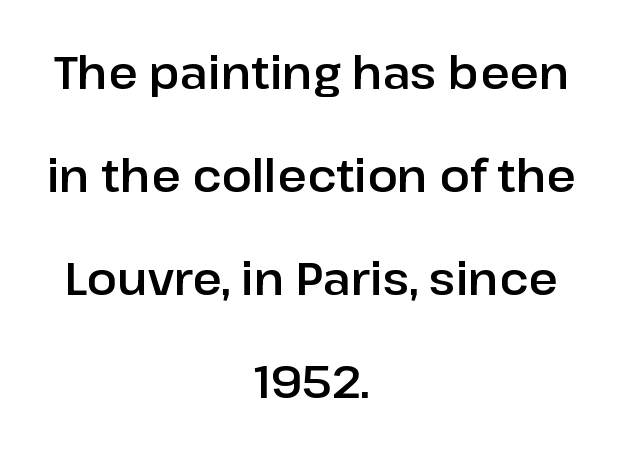
A bare baseline throughout the passage. The rendering uses natural spacing where letterforms have individual widths. Each letter's strokes conclude bluntly, with no projecting serifs. Default kerning and tracking; the words read as compact shapes. This is the regular roman posture of the typeface.
